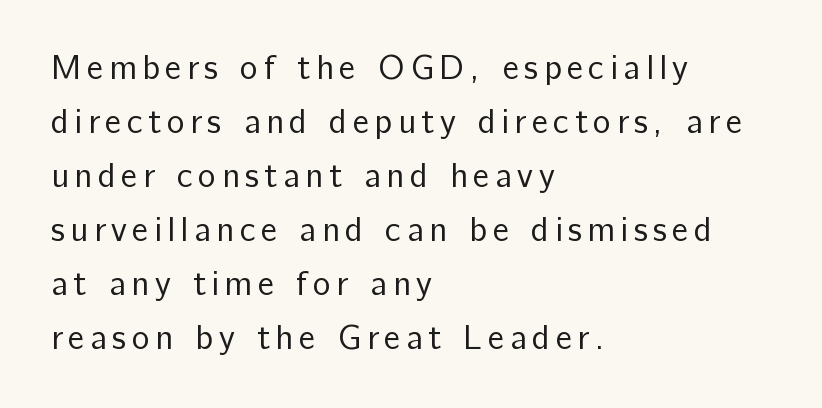
{"serif": "no", "italic": "no", "bold": "no", "weight": "regular", "width": "normal", "stroke_contrast": "low", "x_height": "medium", "monospaced": "no", "underline": "no", "align": "left", "line_spacing": "normal", "line_spacing_ratio": 1.59, "glyph_px": 34}
